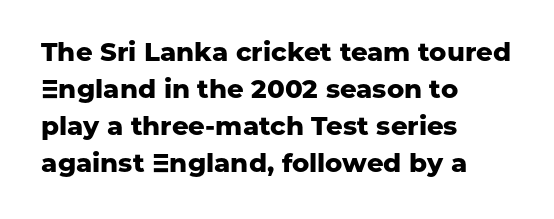
Q: Is the text bold? A: Yes.
Q: Is the text italic (slanted)? A: No, it is upright.
Q: Is the text underlined? A: No.
Q: How is the paragraph aligned? A: Left-aligned.
Q: Is the spacing between letters normal or unusually wide? A: Normal.
Q: Is the spacing between lines tight, normal or loose? A: Normal.
